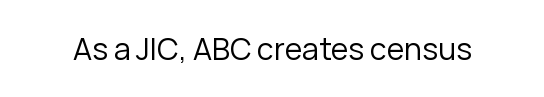
The image shows 30 px regular-weight sans-serif type, upright; set normal letter spacing, not underlined; low stroke contrast and a medium x-height.
